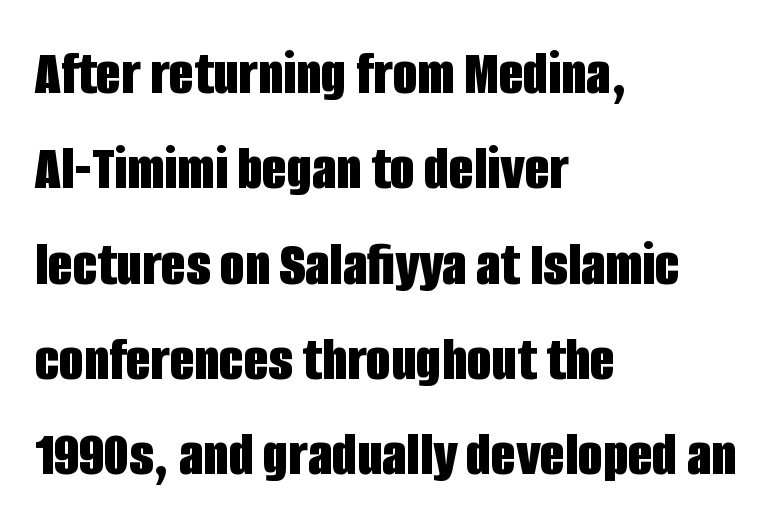
The image shows 64 px bold, condensed sans-serif type, upright; set left-aligned, normal line spacing (1.49x), normal letter spacing, not underlined; low stroke contrast and a large x-height.
